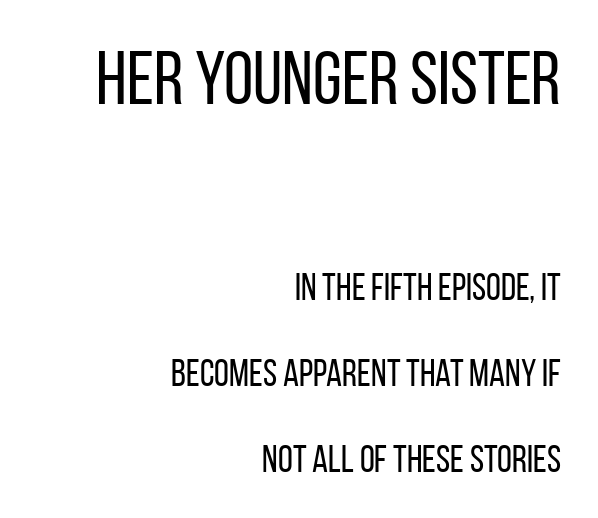
The image shows 75 px regular-weight, condensed sans-serif type, upright; set right-aligned, loose line spacing (2.26x), normal letter spacing, not underlined; the first (top) block is 1.97x larger; low stroke contrast and a large x-height.
